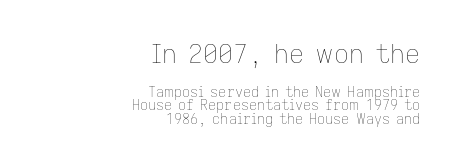
{"italic": "no", "bold": "no", "underline": "no", "align": "right", "line_spacing": "tight", "line_spacing_ratio": 0.96, "letter_spacing": "normal", "letter_spacing_em": 0.0, "larger_block": "first", "size_ratio": 1.86, "glyph_px": 26}
